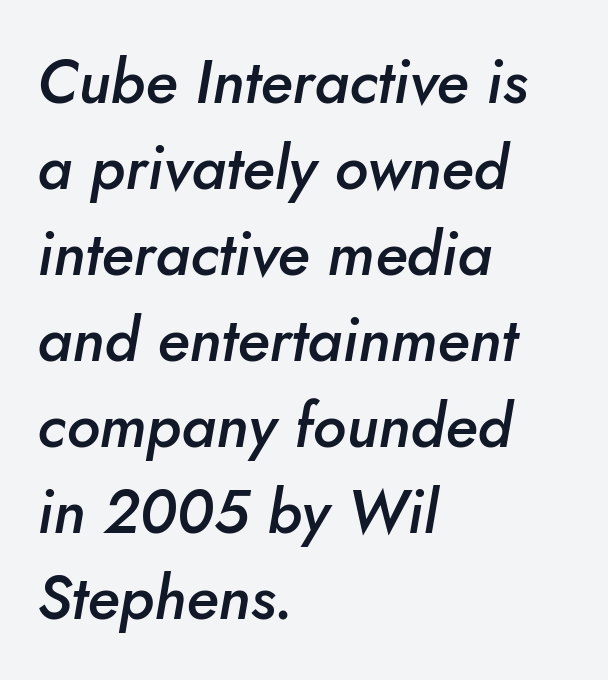
Here the glyphs are tracked normally, forming tight word shapes. There's an unmistakable incline to the writing here. The zone under the glyphs is completely vacant. This sample has the flowing, uneven cadence of proportional lettering.
